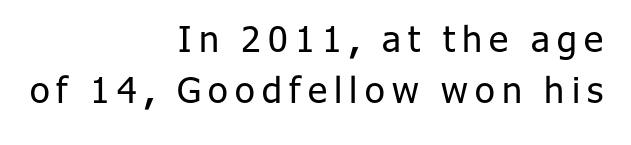
{"serif": "no", "italic": "no", "bold": "no", "weight": "regular", "width": "normal", "stroke_contrast": "low", "x_height": "medium", "monospaced": "no", "underline": "no", "align": "right", "line_spacing": "normal", "line_spacing_ratio": 1.43, "letter_spacing": "wide", "letter_spacing_em": 0.2, "glyph_px": 36}
